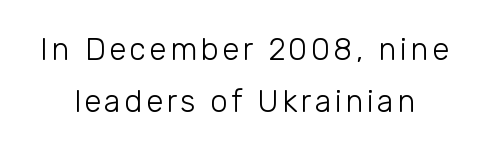
Q: Is the text bold? A: No.
Q: Is the text italic (slanted)? A: No, it is upright.
Q: Is the typeface a serif or a sans-serif typeface? A: Sans-serif.
Q: Is the text underlined? A: No.
Q: Is the spacing between lines tight, normal or loose? A: Normal.
Q: Width (condensed, normal, or wide)? A: Normal.
Q: Stroke contrast? A: Low.
Q: x-height? A: Medium.
Q: Monospaced? A: No.
